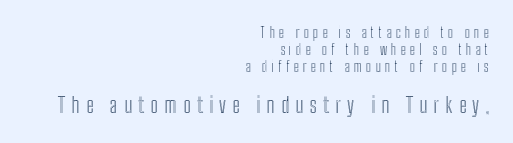
{"italic": "no", "underline": "no", "align": "right", "line_spacing_ratio": 1.23, "letter_spacing": "wide", "letter_spacing_em": 0.3, "larger_block": "second", "size_ratio": 1.5, "glyph_px": 21}
